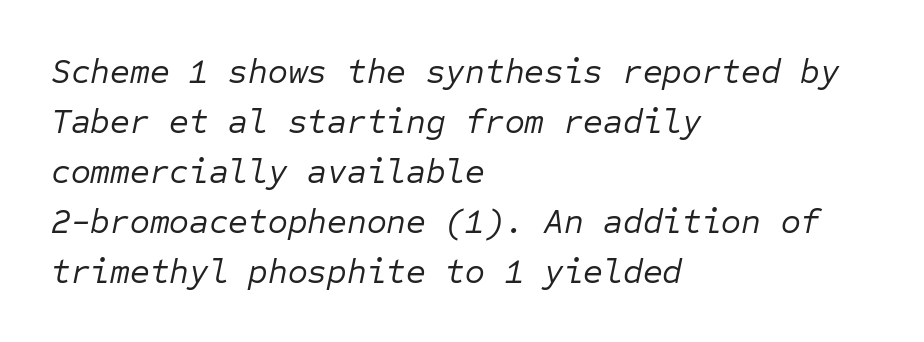
If you drew a line through each stem, it would be angled. The string is rendered with underlining switched off. The typeface has the unassuming heft of standard copy or less. Tracking value appears to be zero — textbook default spacing.
